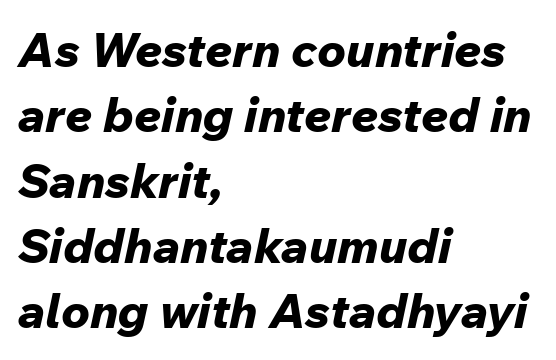
These lines are rendered in a variable-pitch font. Notice how the stems are inclined rather than vertical — that's the hallmark of italics. Which margin do the lines hug? The left one — the right edge is uneven. Heavy-handed strokes throughout: this text is bold.
